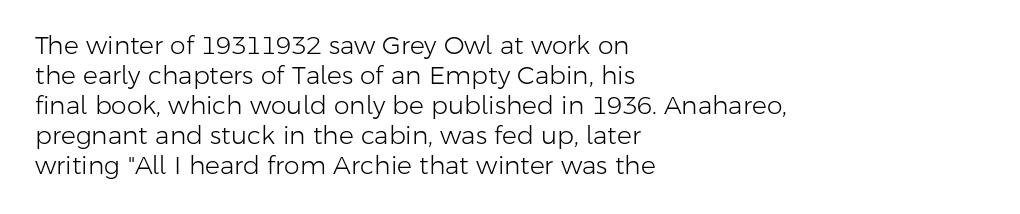
{"italic": "no", "bold": "no", "underline": "no", "align": "left", "line_spacing_ratio": 1.2, "letter_spacing": "normal", "letter_spacing_em": 0.0, "glyph_px": 25}
